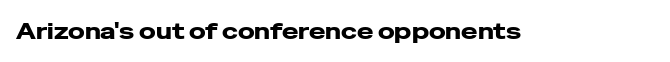
{"italic": "no", "underline": "no", "letter_spacing": "normal", "letter_spacing_em": 0.0, "glyph_px": 22}
